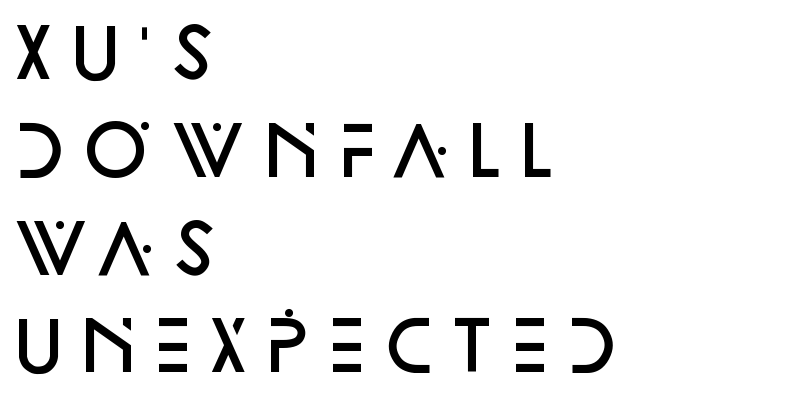
Q: Is the text bold? A: Semi-bold.
Q: Is the text italic (slanted)? A: No, it is upright.
Q: Is the typeface a serif or a sans-serif typeface? A: Sans-serif.
Q: Is the text underlined? A: No.
Q: How is the paragraph aligned? A: Left-aligned.
Q: Is the spacing between letters normal or unusually wide? A: Normal.
Q: Is the spacing between lines tight, normal or loose? A: Normal.
Q: Width (condensed, normal, or wide)? A: Normal.
Q: Stroke contrast? A: Low.
Q: x-height? A: Large.
Q: Monospaced? A: No.
